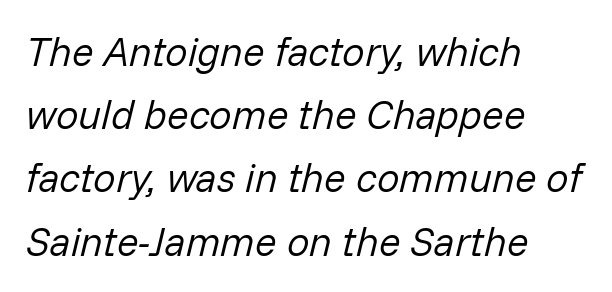
{"italic": "yes", "lean": "right", "slant_degrees": 14, "bold": "no", "weight": "regular", "width": "normal", "stroke_contrast": "low", "x_height": "medium", "monospaced": "no", "underline": "no", "align": "left", "line_spacing": "normal", "line_spacing_ratio": 1.58, "letter_spacing": "normal", "letter_spacing_em": 0.0, "glyph_px": 40}
